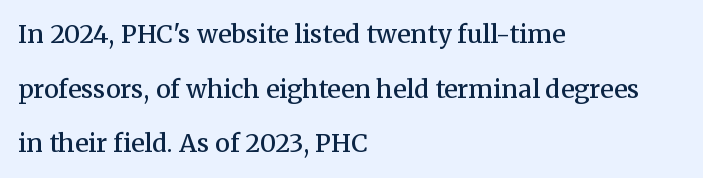
The letters stand upright; this is a roman face. Is the block centered? No — it sits flush against the left margin. The gap between lines stays unmarked. A typesetter would call this zero additional tracking. Every letter is mildly thick-stroked: semibold rather than bold. The space between consecutive lines is lavish.
